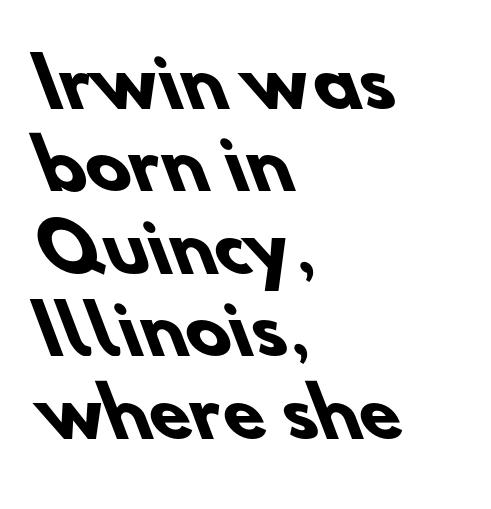
{"serif": "no", "bold": "yes", "weight": "heavy", "width": "normal", "stroke_contrast": "low", "x_height": "small", "monospaced": "no", "underline": "no", "align": "left", "line_spacing_ratio": 1.23, "letter_spacing": "normal", "letter_spacing_em": 0.0, "glyph_px": 67}
